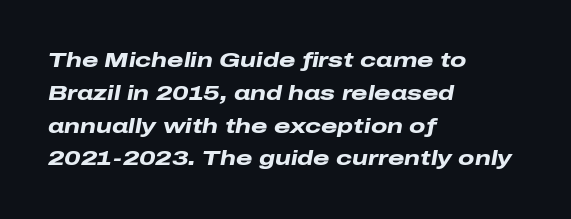
Characters are canted at an angle relative to the baseline's perpendicular. Caption: bold face, heavy strokes. Just letters on the line, the space beneath them empty. Each new line begins a customary step beneath the previous one. Line starts are locked; line ends wander. These lines keep a tight, regular rhythm from letter to letter.
